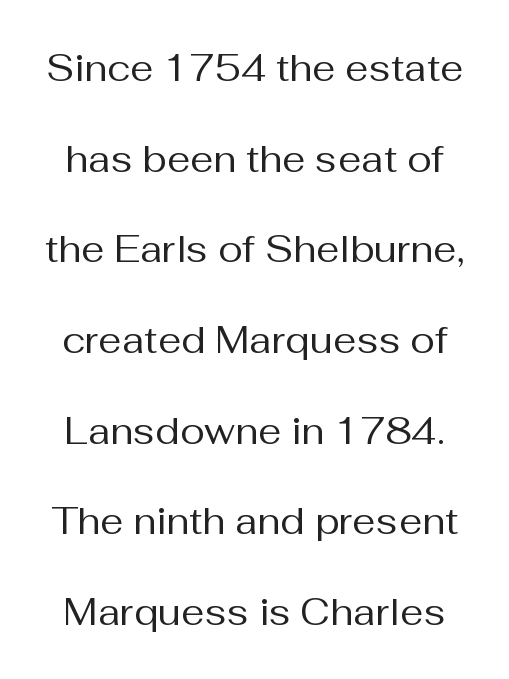
The image shows 37 px regular-weight sans-serif type, upright; set loose line spacing (2.45x), normal letter spacing, not underlined; medium stroke contrast and a medium x-height.
